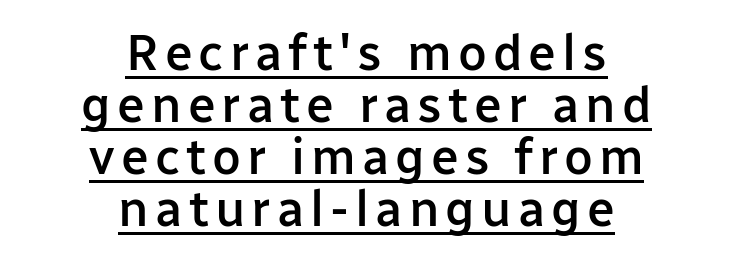
Characters remain perfectly vertical along every line. Every letter is mildly thick-stroked: semibold rather than bold. Notice how descenders almost collide with the ascenders below — that's tight leading. The typesetter chose a symmetrical, centered arrangement here.
